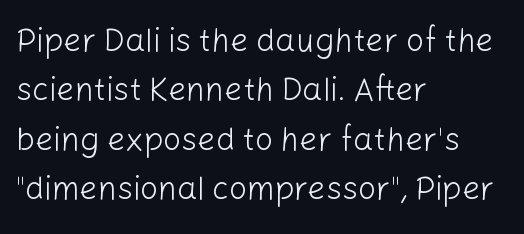
The image shows 32 px light sans-serif type, upright; set left-aligned, normal line spacing (1.54x), normal letter spacing, not underlined; low stroke contrast and a medium x-height.
